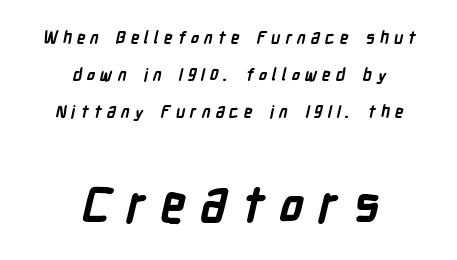
The image shows 50 px semibold, condensed sans-serif type; set centered, loose line spacing (2.18x), unusually wide letter spacing (+0.29 em), not underlined; the second (bottom) block is 2.94x larger; low stroke contrast and a medium x-height.
